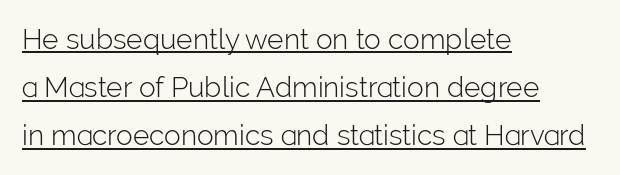
{"serif": "no", "italic": "no", "bold": "no", "weight": "light", "width": "normal", "stroke_contrast": "low", "x_height": "medium", "monospaced": "no", "underline": "yes", "align": "left", "line_spacing_ratio": 1.72, "letter_spacing": "normal", "letter_spacing_em": 0.0, "glyph_px": 28}
